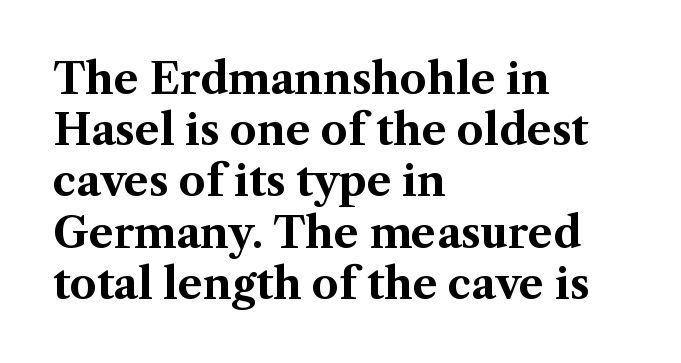
The lettering holds an erect, upright posture throughout. The gap between lines stays unmarked. Horizontal alignment here is leftward, the default for most running prose. Each letter keeps its own natural width here, so spacing adapts to shape. Students, this is bold: see how much ink each stroke carries.
